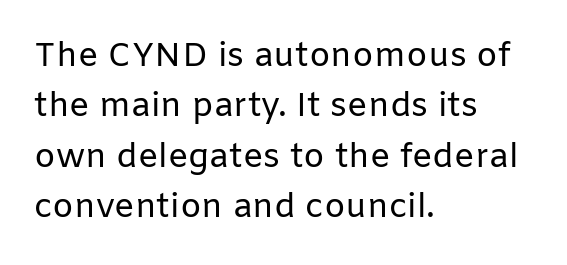
How would I describe the line gaps? Plain and ordinary. The string is rendered with underlining switched off. These lines are set flush left with a ragged right edge. How are the letters spaced? Ordinarily, with no added tracking. The font's upright variant was chosen for this text. The rendering uses natural spacing where letterforms have individual widths.
